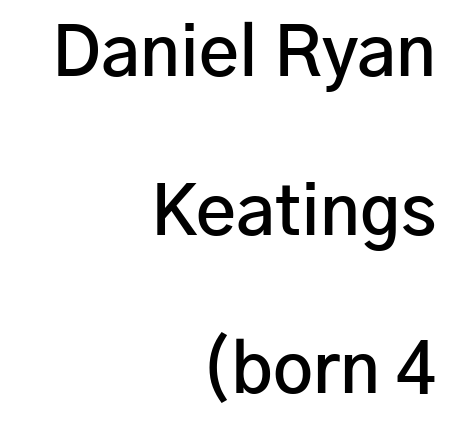
Posture: straight, roman, zero tilt. The strokes are fattened partway — semibold, not bold. The specimen omits any rule beneath the text block's lines. To sum up the face: it is a sans, with no serifs. Here the designer chose a conventional face with non-uniform glyph widths. In terms of letterspacing, this is plain default setting.
